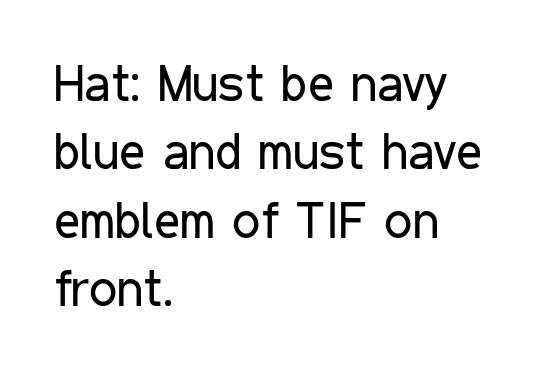
Q: Is the text bold? A: No.
Q: Is the text italic (slanted)? A: No, it is upright.
Q: Is the typeface a serif or a sans-serif typeface? A: Sans-serif.
Q: Is the text underlined? A: No.
Q: How is the paragraph aligned? A: Left-aligned.
Q: Is the spacing between letters normal or unusually wide? A: Normal.
Q: Is the spacing between lines tight, normal or loose? A: Normal.
Q: Width (condensed, normal, or wide)? A: Condensed.
Q: Stroke contrast? A: Low.
Q: x-height? A: Medium.
Q: Monospaced? A: No.
